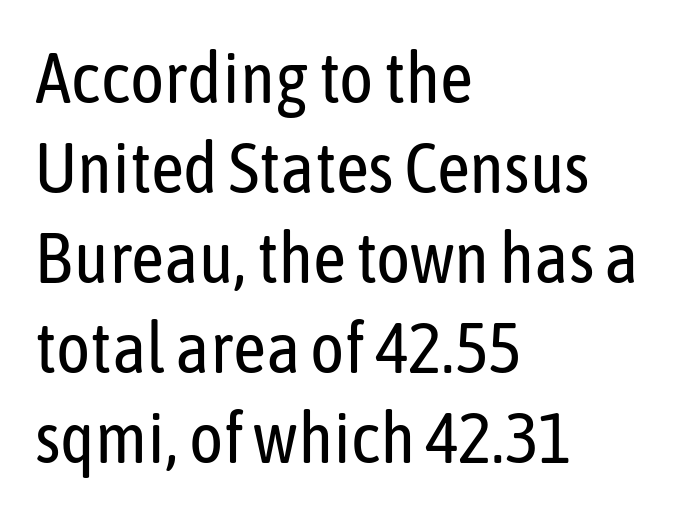
The image shows 72 px regular-weight, condensed sans-serif type, upright; set left-aligned, normal line spacing (1.25x), normal letter spacing, not underlined; low stroke contrast and a medium x-height.
